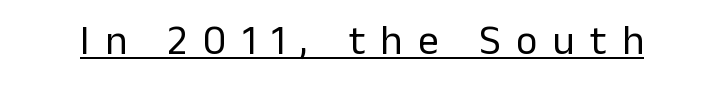
Q: Is the text bold? A: No.
Q: Is the text italic (slanted)? A: No, it is upright.
Q: Is the typeface a serif or a sans-serif typeface? A: Sans-serif.
Q: Is the text underlined? A: Yes.
Q: Is the spacing between letters normal or unusually wide? A: Unusually wide.
Q: Width (condensed, normal, or wide)? A: Normal.
Q: Stroke contrast? A: Low.
Q: x-height? A: Medium.
Q: Monospaced? A: No.
